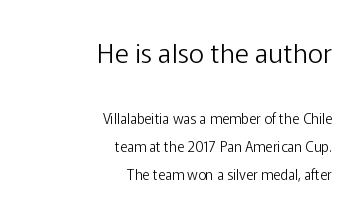
The passage shown is not underscored anywhere. Heaviness? Minimal to ordinary, like unemphasized prose. Does the copy run flush right? Yes — the right margin is perfectly even. Honestly, the rows look like they've been pulled way apart. The typography opts for an upright posture over an oblique one. There is no visible air inserted between adjacent glyphs.
